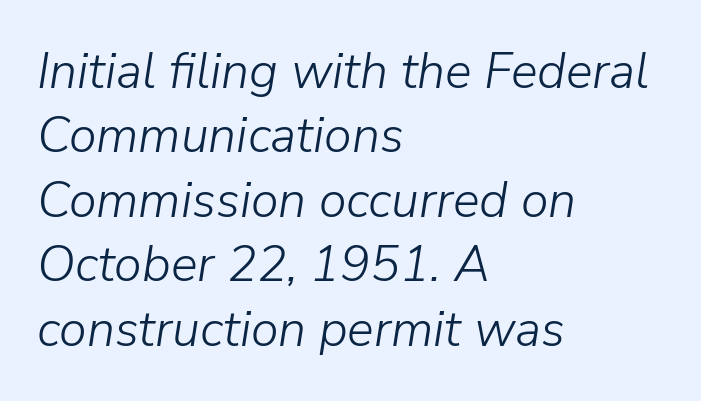
The image shows 50 px light type, italic (leaning right); set left-aligned, normal line spacing (1.29x), normal letter spacing, not underlined; low stroke contrast and a medium x-height.
